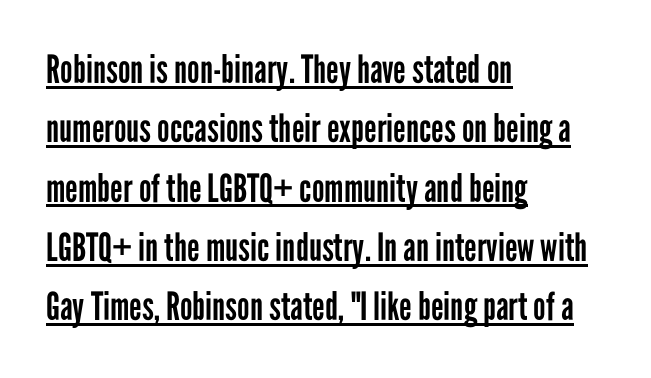
{"serif": "no", "italic": "no", "bold": "no", "weight": "regular", "width": "condensed", "stroke_contrast": "low", "x_height": "medium", "monospaced": "no", "underline": "yes", "align": "left", "line_spacing": "normal", "line_spacing_ratio": 1.52, "letter_spacing": "normal", "letter_spacing_em": 0.0, "glyph_px": 39}
